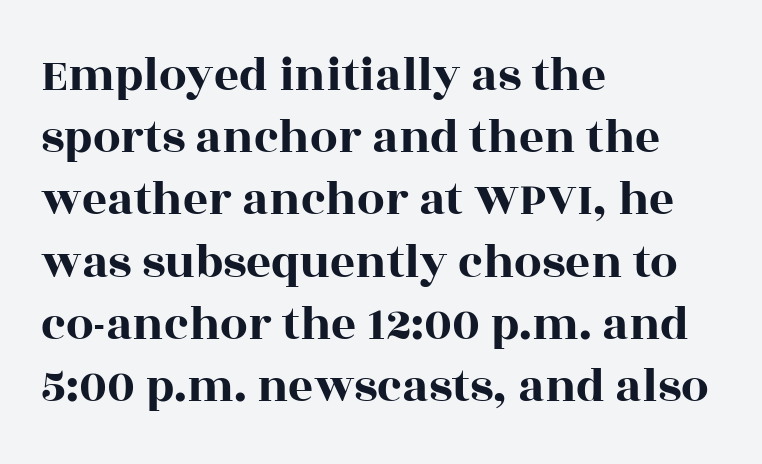
Q: Is the text italic (slanted)? A: No, it is upright.
Q: Is the typeface a serif or a sans-serif typeface? A: Serif.
Q: Is the text underlined? A: No.
Q: How is the paragraph aligned? A: Left-aligned.
Q: Is the spacing between letters normal or unusually wide? A: Normal.
Q: Is the spacing between lines tight, normal or loose? A: Normal.
Q: Width (condensed, normal, or wide)? A: Wide.
Q: x-height? A: Large.
Q: Monospaced? A: No.
